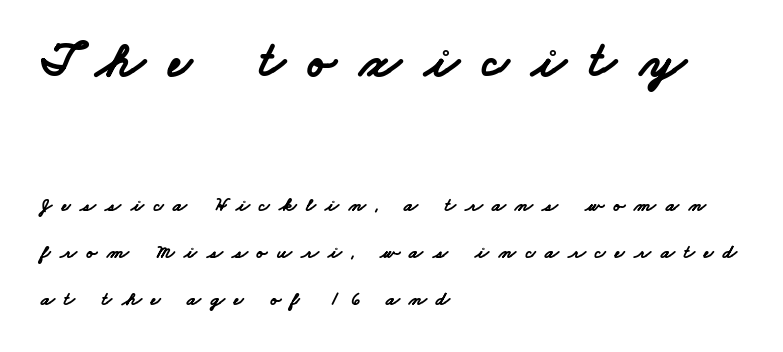
The strip under each line holds only bare page. What kind of face is this? One without serifs — a sans. You could only call the tracking loose — the letters float apart. The lines are spread far apart with generous leading. The letters are bold, with thick, heavy strokes.
